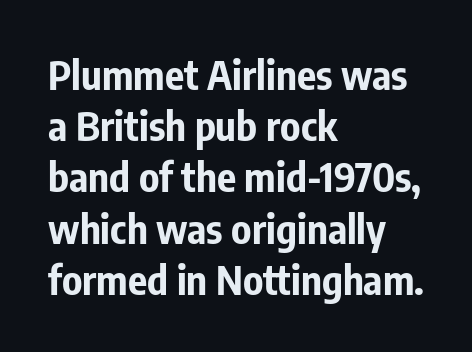
Q: Is the text bold? A: Yes.
Q: Is the text italic (slanted)? A: No, it is upright.
Q: Is the typeface a serif or a sans-serif typeface? A: Sans-serif.
Q: Is the text underlined? A: No.
Q: How is the paragraph aligned? A: Left-aligned.
Q: Is the spacing between letters normal or unusually wide? A: Normal.
Q: Is the spacing between lines tight, normal or loose? A: Normal.
Q: Width (condensed, normal, or wide)? A: Condensed.
Q: Stroke contrast? A: Low.
Q: x-height? A: Medium.
Q: Monospaced? A: No.
